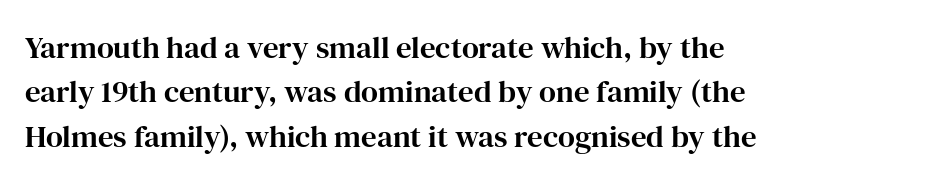
How would I describe the line gaps? Plain and ordinary. Classification — serif. The letters stand straight up with perfectly vertical stems. The letterforms sit shoulder to shoulder at normal distance. Each row of text sits above clean, open space. Looks like regular typesetting: each glyph gets only the width it needs.
